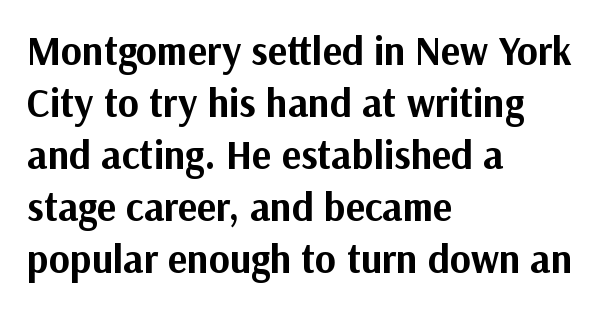
{"serif": "no", "italic": "no", "bold": "yes", "weight": "bold", "width": "normal", "stroke_contrast": "medium", "x_height": "medium", "monospaced": "no", "underline": "no", "align": "left", "line_spacing": "normal", "line_spacing_ratio": 1.3, "letter_spacing": "normal", "letter_spacing_em": 0.0, "glyph_px": 40}
